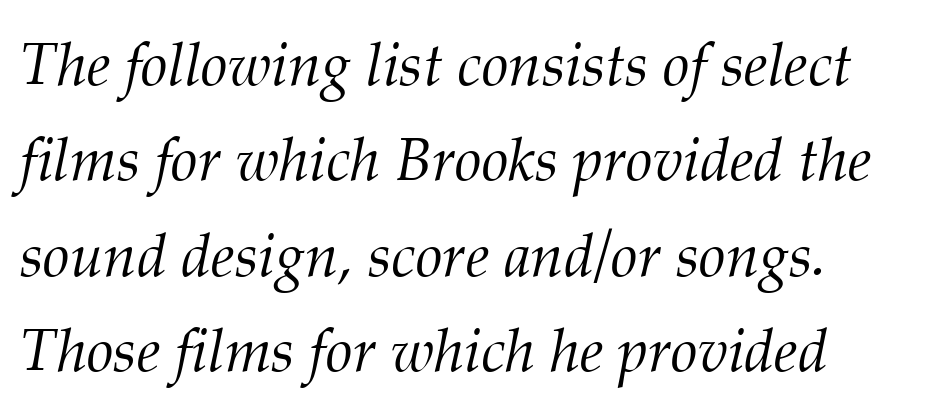
Just letters on the line, the space beneath them empty. The block of text has a typical density, with ordinary space between rows. Posture: slanted. Letter spacing: default. Note the varied advance widths — an 'i' is clearly narrower than an 'm'. The typesetting does not lean heavy: it is not bold.
